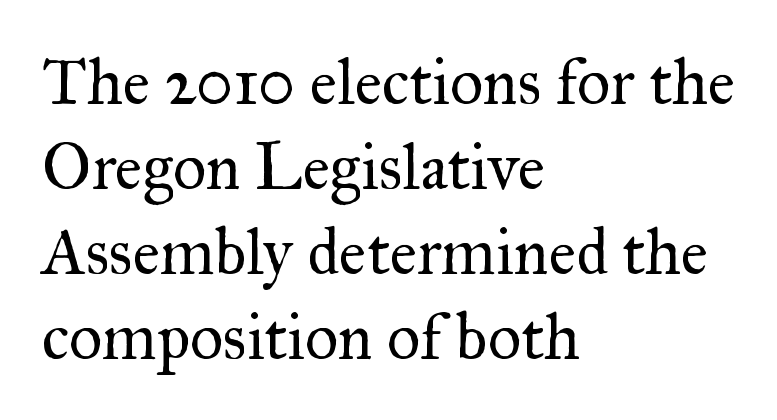
Q: Is the text bold? A: No.
Q: Is the text italic (slanted)? A: No, it is upright.
Q: Is the typeface a serif or a sans-serif typeface? A: Serif.
Q: Is the text underlined? A: No.
Q: How is the paragraph aligned? A: Left-aligned.
Q: Is the spacing between letters normal or unusually wide? A: Normal.
Q: Is the spacing between lines tight, normal or loose? A: Normal.
Q: Width (condensed, normal, or wide)? A: Normal.
Q: Stroke contrast? A: Medium.
Q: x-height? A: Small.
Q: Monospaced? A: No.
